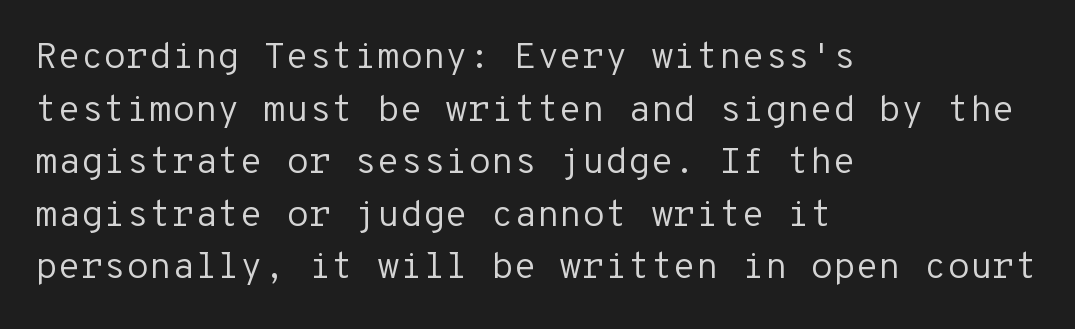
The image shows 37 px regular-weight sans-serif type, upright, monospaced; set left-aligned, normal line spacing (1.42x), normal letter spacing, not underlined; low stroke contrast and a medium x-height.
